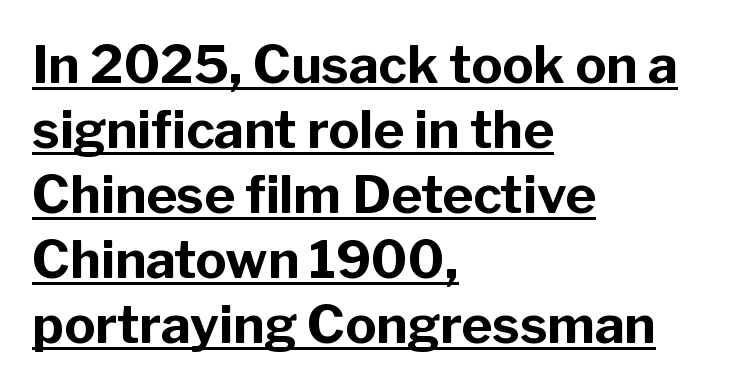
Q: Is the text bold? A: Yes.
Q: Is the text italic (slanted)? A: No, it is upright.
Q: Is the typeface a serif or a sans-serif typeface? A: Sans-serif.
Q: Is the text underlined? A: Yes.
Q: How is the paragraph aligned? A: Left-aligned.
Q: Is the spacing between letters normal or unusually wide? A: Normal.
Q: Is the spacing between lines tight, normal or loose? A: Normal.
Q: Width (condensed, normal, or wide)? A: Normal.
Q: Stroke contrast? A: Low.
Q: x-height? A: Medium.
Q: Monospaced? A: No.
